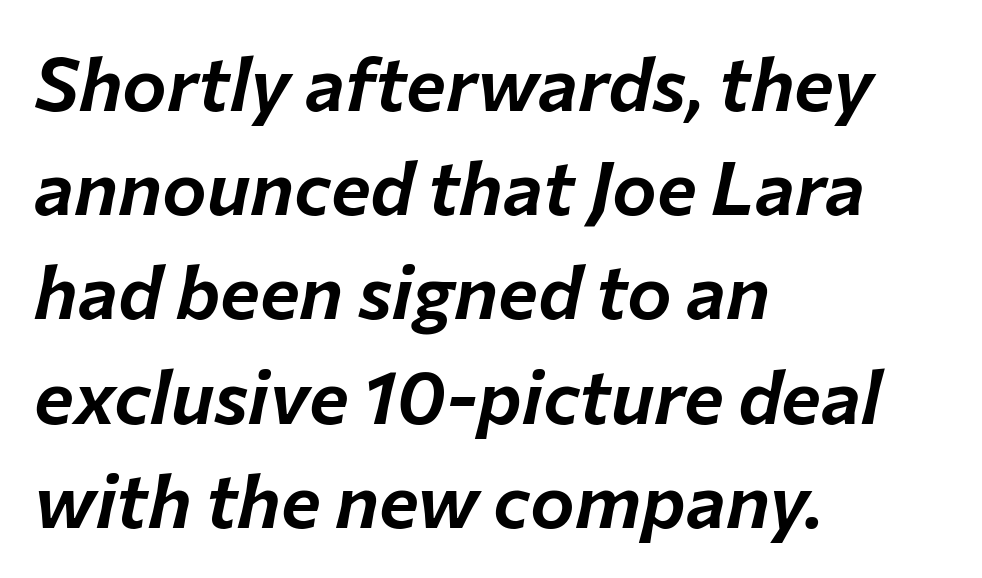
Q: Is the text italic (slanted)? A: Yes, it leans right by about 12 degrees.
Q: Is the text underlined? A: No.
Q: How is the paragraph aligned? A: Left-aligned.
Q: Is the spacing between letters normal or unusually wide? A: Normal.
Q: Is the spacing between lines tight, normal or loose? A: Normal.
Q: Width (condensed, normal, or wide)? A: Normal.
Q: Stroke contrast? A: Low.
Q: x-height? A: Medium.
Q: Monospaced? A: No.
